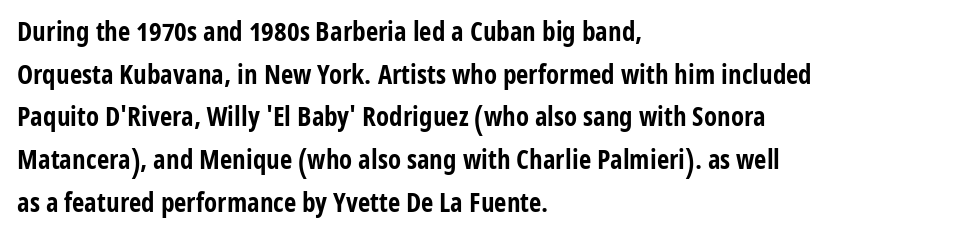
{"italic": "no", "bold": "yes", "underline": "no", "align": "left", "line_spacing": "normal", "line_spacing_ratio": 1.58, "letter_spacing": "normal", "letter_spacing_em": 0.0, "glyph_px": 27}
